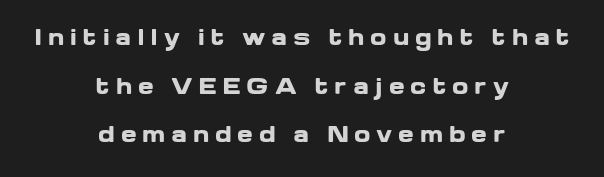
The image shows 21 px bold type, upright; set centered, loose line spacing (2.31x), unusually wide letter spacing (+0.27 em), not underlined.
